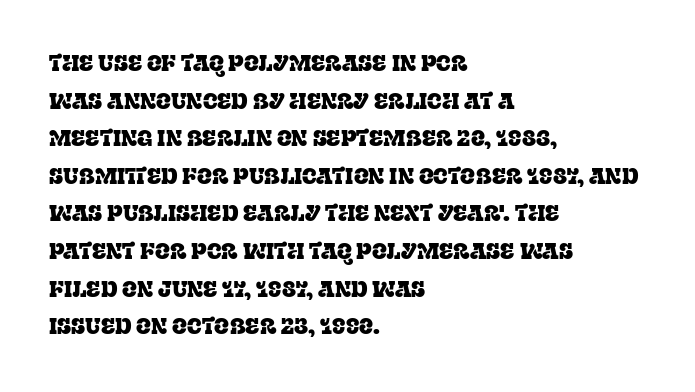
Q: Is the text italic (slanted)? A: No, it is upright.
Q: Is the text underlined? A: No.
Q: How is the paragraph aligned? A: Left-aligned.
Q: Is the spacing between letters normal or unusually wide? A: Normal.
